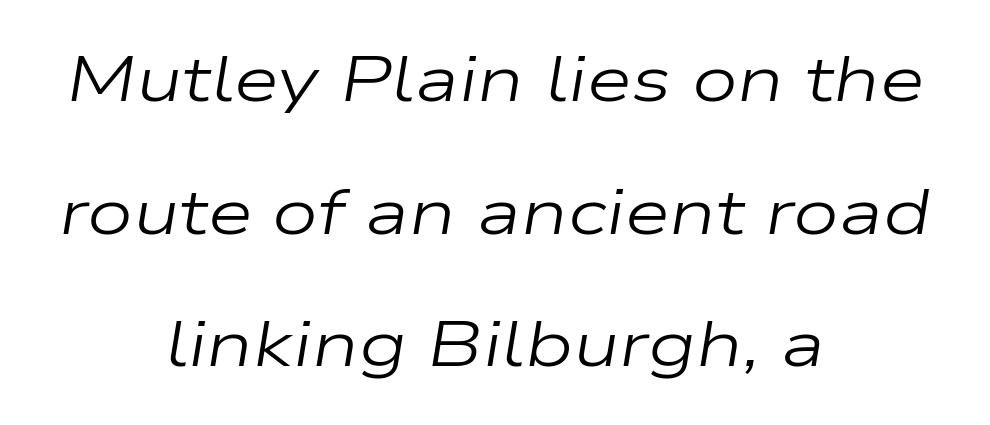
Q: Is the text bold? A: No.
Q: Is the text italic (slanted)? A: Yes, it leans right by about 9 degrees.
Q: Is the text underlined? A: No.
Q: How is the paragraph aligned? A: Centered.
Q: Is the spacing between letters normal or unusually wide? A: Normal.
Q: Is the spacing between lines tight, normal or loose? A: Loose.
Q: Width (condensed, normal, or wide)? A: Wide.
Q: Stroke contrast? A: Low.
Q: x-height? A: Medium.
Q: Monospaced? A: No.
